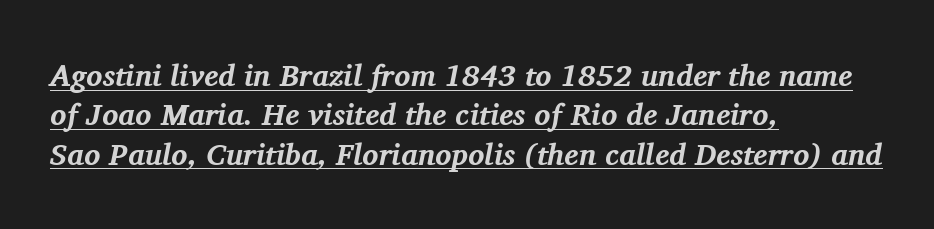
The image shows 30 px bold serif type, italic (leaning right); set left-aligned, normal line spacing (1.31x), normal letter spacing, underlined; medium stroke contrast and a medium x-height.
